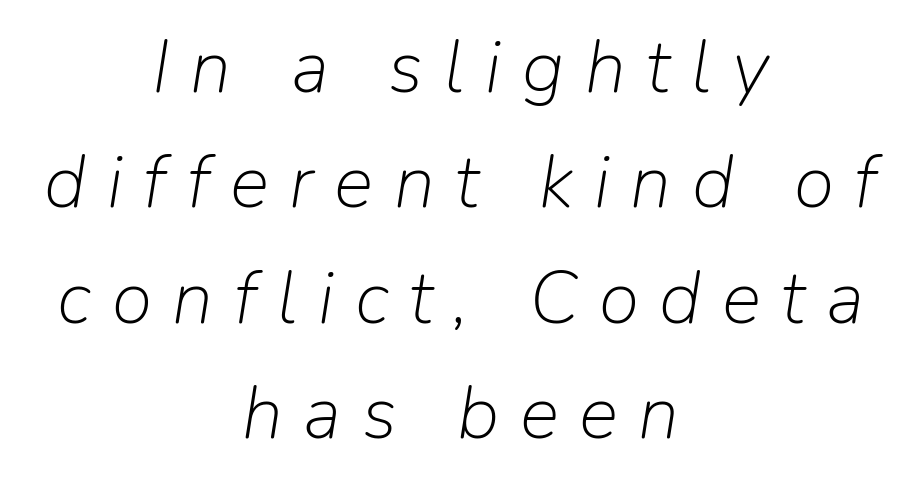
Emphasis-style slanted type is in use. Each new line begins a customary step beneath the previous one. Notice how the passage keeps no hard edge, just a central spine. The line texture is sparse and dotted thanks to wide tracking. The cut favours lightness, reaching ordinary text weight at its darkest.
